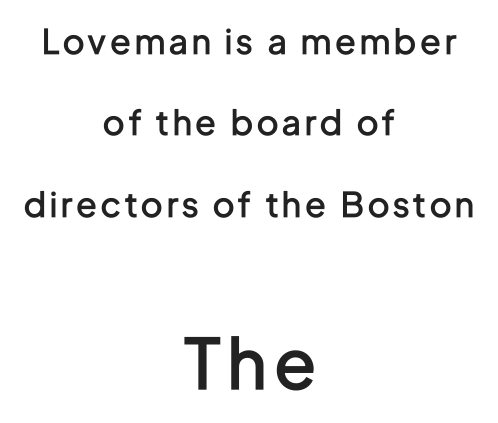
Q: Is the text bold? A: Semi-bold.
Q: Is the text italic (slanted)? A: No, it is upright.
Q: Is the typeface a serif or a sans-serif typeface? A: Sans-serif.
Q: Is the text underlined? A: No.
Q: How is the paragraph aligned? A: Centered.
Q: Is the spacing between lines tight, normal or loose? A: Loose.
Q: Which block of text is set in a larger size, the first (top) or the second (bottom)? A: The second (bottom) one.
Q: Width (condensed, normal, or wide)? A: Condensed.
Q: Stroke contrast? A: Low.
Q: x-height? A: Medium.
Q: Monospaced? A: No.
